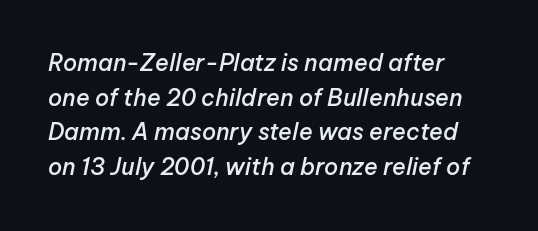
The image shows 23 px text type, italic (leaning right); set left-aligned, normal line spacing (1.51x), normal letter spacing, not underlined.
